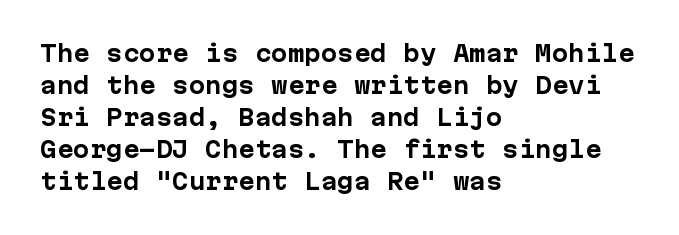
The image shows 22 px bold type, upright; set left-aligned, normal line spacing (1.45x), normal letter spacing, not underlined.
